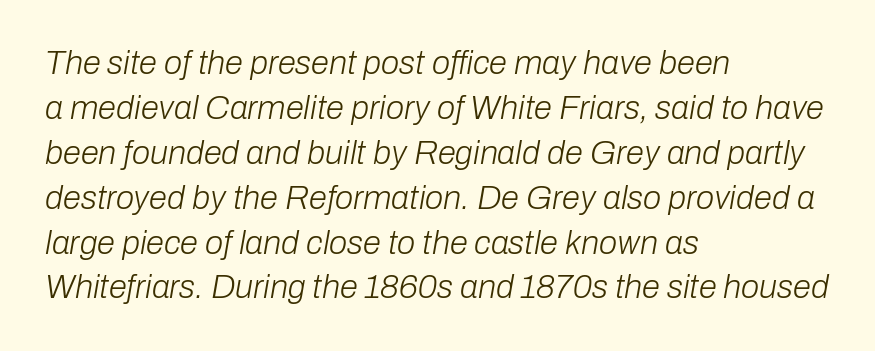
Q: Is the text bold? A: No.
Q: Is the text italic (slanted)? A: Yes, it leans right by about 10 degrees.
Q: Is the text underlined? A: No.
Q: How is the paragraph aligned? A: Left-aligned.
Q: Is the spacing between letters normal or unusually wide? A: Normal.
Q: Is the spacing between lines tight, normal or loose? A: Normal.
Q: Width (condensed, normal, or wide)? A: Normal.
Q: Stroke contrast? A: Low.
Q: x-height? A: Medium.
Q: Monospaced? A: No.
